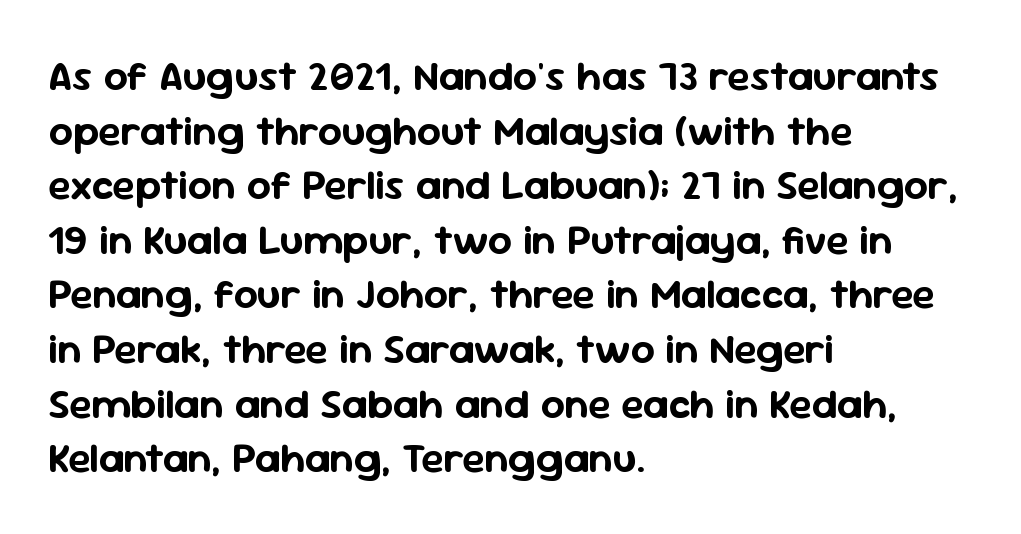
The words here are not underlined. Varying glyph widths throughout — classic text-font behaviour. Serifs: no, the terminals of the letterforms are clean. The lines sit at an ordinary, default distance from one another. Each line starts at the same left margin while the right side varies.
